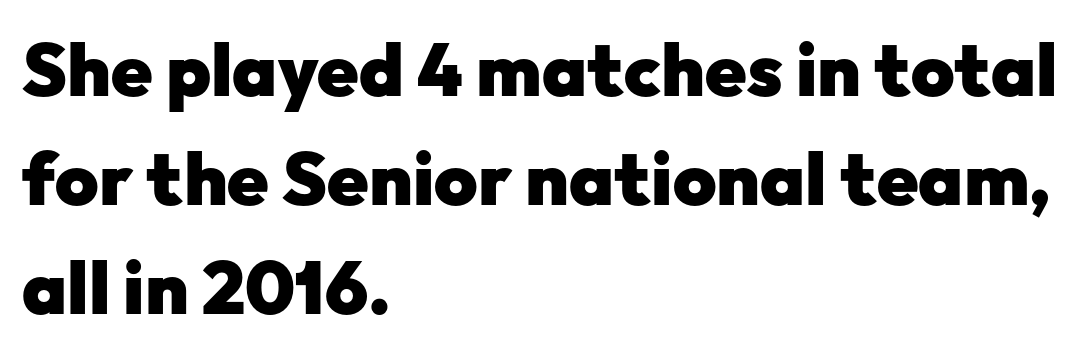
Honestly, the row spacing looks completely unremarkable. The lettering holds an erect, upright posture throughout. Weight: bold. Note the varied advance widths — an 'i' is clearly narrower than an 'm'.
